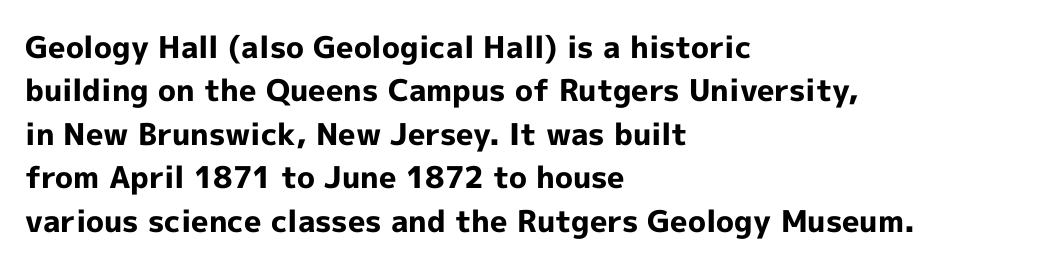
{"serif": "no", "italic": "no", "bold": "yes", "weight": "bold", "width": "normal", "x_height": "medium", "monospaced": "no", "underline": "no", "align": "left", "line_spacing": "normal", "line_spacing_ratio": 1.45, "letter_spacing": "normal", "letter_spacing_em": 0.0, "glyph_px": 30}
